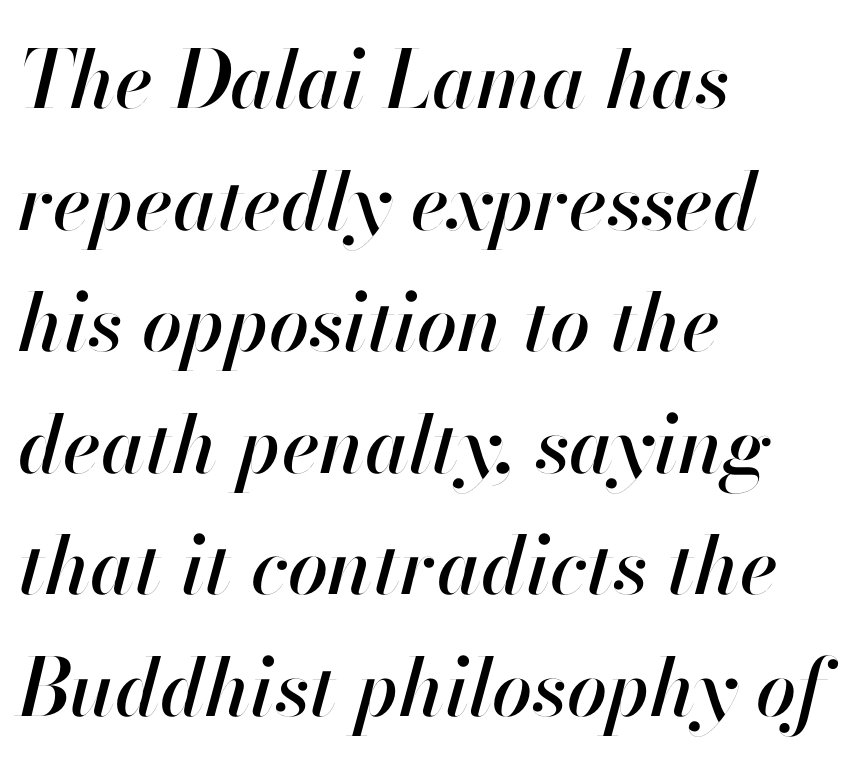
The image shows 80 px text type, italic (leaning right); set left-aligned, normal line spacing (1.52x), normal letter spacing, not underlined; high stroke contrast and a small x-height.
